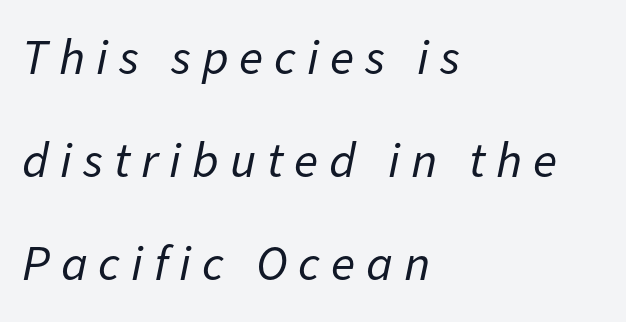
Q: Is the text bold? A: No.
Q: Is the text italic (slanted)? A: Yes, it leans right by about 11 degrees.
Q: Is the text underlined? A: No.
Q: How is the paragraph aligned? A: Left-aligned.
Q: Is the spacing between letters normal or unusually wide? A: Unusually wide.
Q: Is the spacing between lines tight, normal or loose? A: Loose.
Q: Width (condensed, normal, or wide)? A: Normal.
Q: Stroke contrast? A: Low.
Q: x-height? A: Medium.
Q: Monospaced? A: No.
